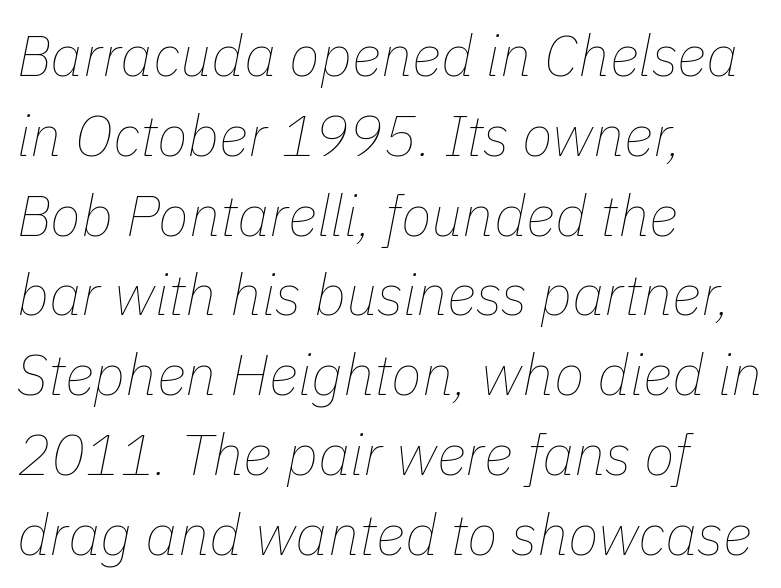
Q: Is the text bold? A: No.
Q: Is the text italic (slanted)? A: Yes, it leans right by about 11 degrees.
Q: Is the text underlined? A: No.
Q: How is the paragraph aligned? A: Left-aligned.
Q: Is the spacing between letters normal or unusually wide? A: Normal.
Q: Is the spacing between lines tight, normal or loose? A: Normal.
Q: Width (condensed, normal, or wide)? A: Normal.
Q: Stroke contrast? A: Low.
Q: x-height? A: Medium.
Q: Monospaced? A: No.
